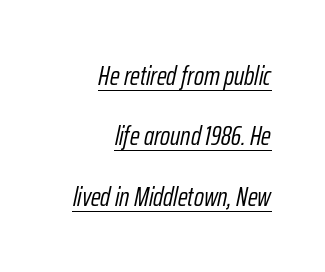
The image shows 27 px text type, italic (leaning right); set right-aligned, loose line spacing (2.24x), normal letter spacing, underlined.
